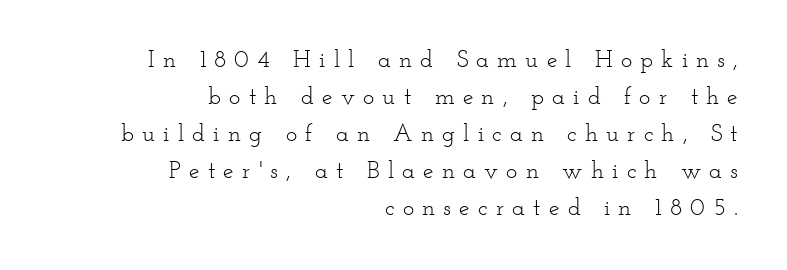
These glyphs show unthickened strokes, regular width or finer. Characters follow at a spacing far wider than the type designer built in. The letters stand upright; this is a roman face. The passage shown stacks its lines at a standard gap. These lines are set flush right with a ragged left edge. A bare baseline throughout the passage.
